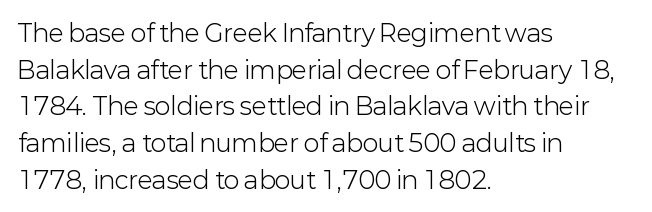
Q: Is the text bold? A: No.
Q: Is the text italic (slanted)? A: No, it is upright.
Q: Is the text underlined? A: No.
Q: How is the paragraph aligned? A: Left-aligned.
Q: Is the spacing between letters normal or unusually wide? A: Normal.
Q: Is the spacing between lines tight, normal or loose? A: Normal.
